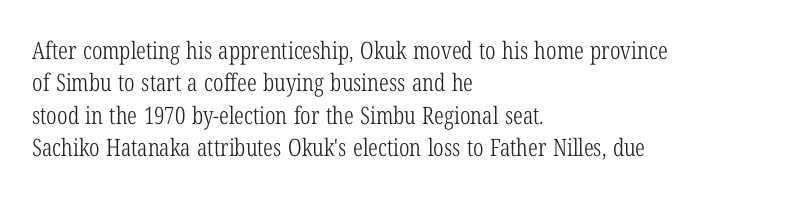
The image shows 24 px text type, upright; set left-aligned, normal line spacing (1.35x), normal letter spacing, not underlined.
